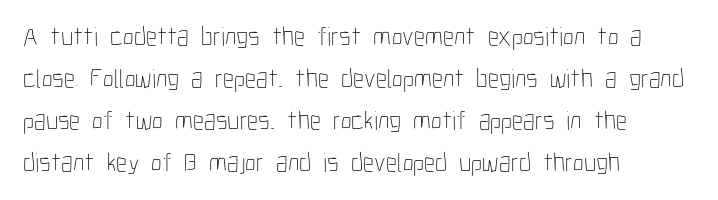
Anything drawn beneath the words? Only blank space. Each word holds together tightly as a unit, with standard inter-letter gaps. Each stroke keeps to a modest, everyday thickness or less. Normally led — the rows are evenly, conventionally spaced. In CSS terms this would be text-align: left. Does the lettering tilt? It doesn't — this is upright.
